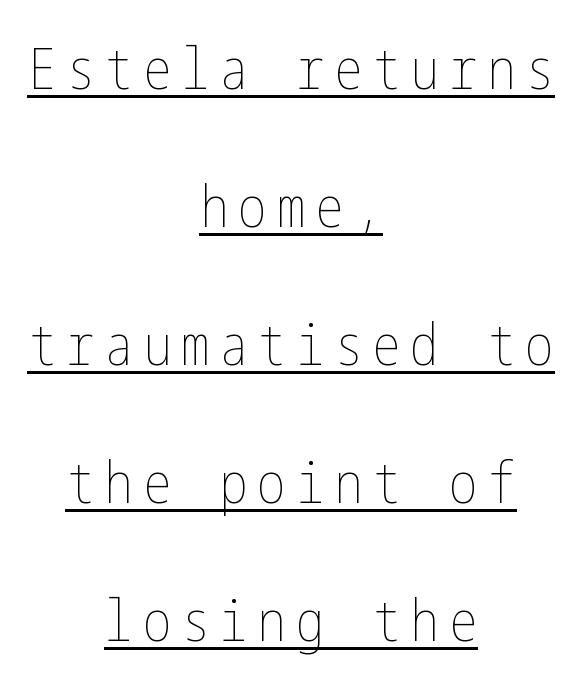
Summary of weight: not heavy and not bold. A rule runs beneath these lines of type. Italic: no, the glyphs are upright roman. The rendering uses a large line-height, opening up the rows.
